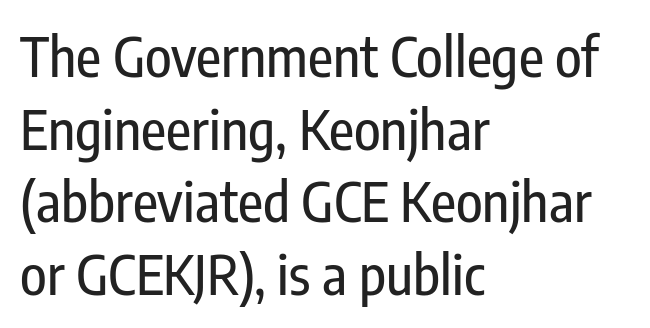
{"serif": "no", "italic": "no", "width": "condensed", "stroke_contrast": "low", "x_height": "medium", "monospaced": "no", "underline": "no", "align": "left", "line_spacing": "normal", "line_spacing_ratio": 1.32, "letter_spacing": "normal", "letter_spacing_em": 0.0, "glyph_px": 55}
